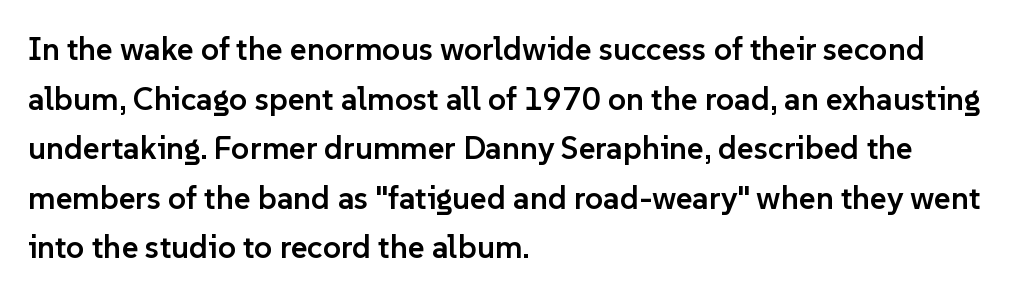
{"serif": "no", "italic": "no", "bold": "semi", "weight": "semibold", "width": "normal", "stroke_contrast": "low", "x_height": "medium", "monospaced": "no", "underline": "no", "align": "left", "line_spacing": "normal", "line_spacing_ratio": 1.55, "letter_spacing": "normal", "letter_spacing_em": 0.0, "glyph_px": 32}
